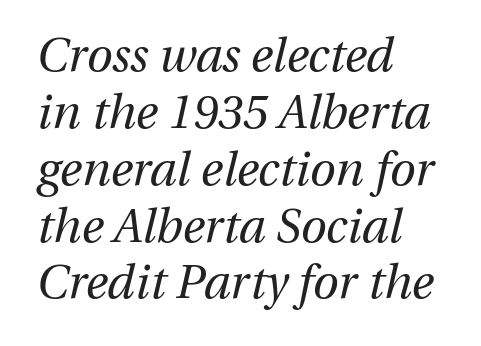
{"italic": "yes", "lean": "right", "slant_degrees": 13, "bold": "no", "weight": "regular", "width": "normal", "stroke_contrast": "medium", "x_height": "medium", "monospaced": "no", "underline": "no", "align": "left", "line_spacing_ratio": 1.21, "letter_spacing": "normal", "letter_spacing_em": 0.0, "glyph_px": 47}
